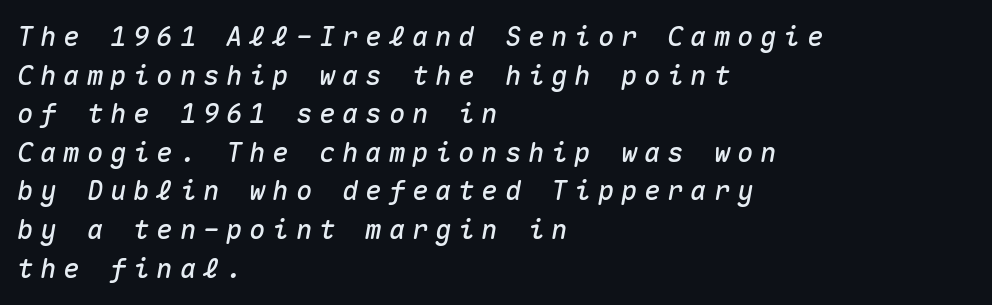
Does extra space separate the letters? Yes, quite a lot of it. When letters slant like this, we call the style italic. Only glyphs here, with clear space below each row. Rows of type keep a routine distance in the vertical direction. Each line starts at the same left margin while the right side varies.
